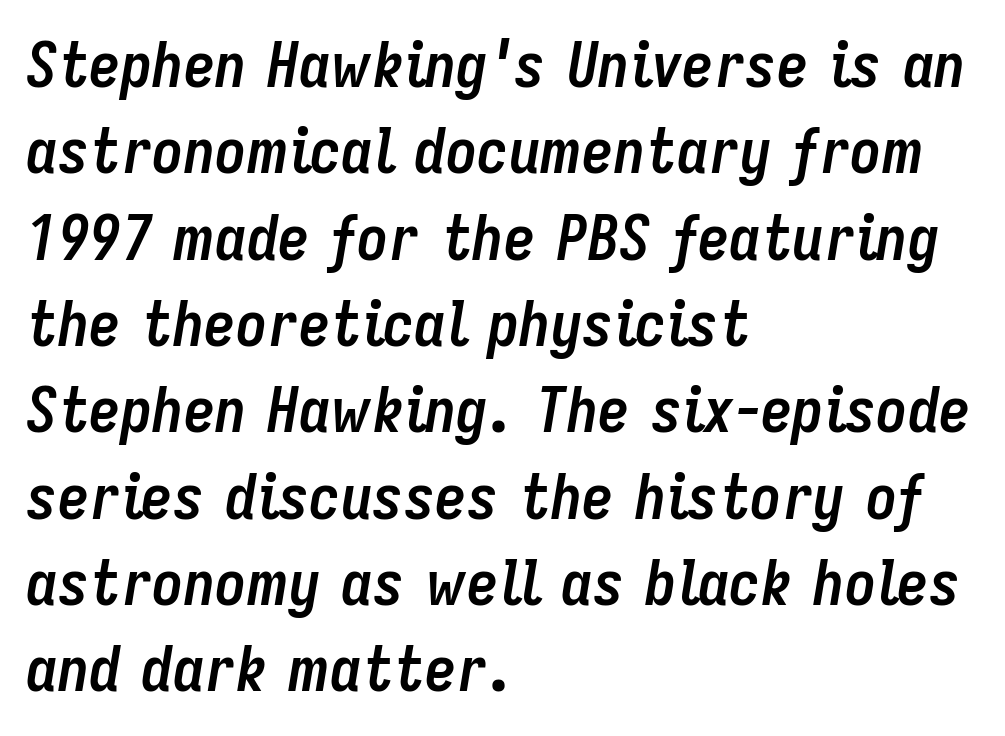
Q: Is the text bold? A: Yes.
Q: Is the text italic (slanted)? A: Yes, it leans right by about 9 degrees.
Q: Is the text underlined? A: No.
Q: How is the paragraph aligned? A: Left-aligned.
Q: Is the spacing between letters normal or unusually wide? A: Normal.
Q: Is the spacing between lines tight, normal or loose? A: Normal.
Q: Width (condensed, normal, or wide)? A: Condensed.
Q: Stroke contrast? A: Low.
Q: x-height? A: Medium.
Q: Monospaced? A: No.
